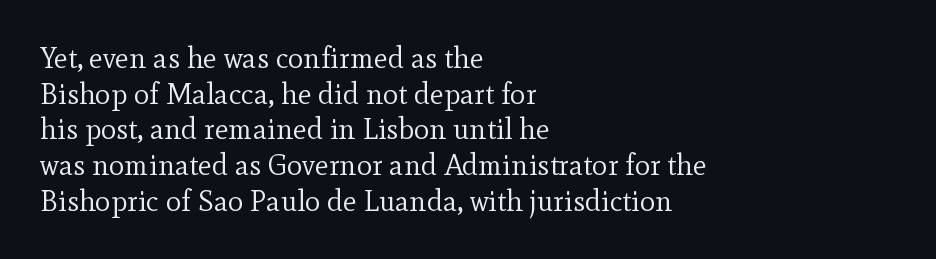
{"serif": "yes", "italic": "no", "bold": "no", "weight": "regular", "width": "normal", "x_height": "small", "monospaced": "no", "underline": "no", "align": "left", "line_spacing_ratio": 1.23, "letter_spacing": "normal", "letter_spacing_em": 0.0, "glyph_px": 29}
